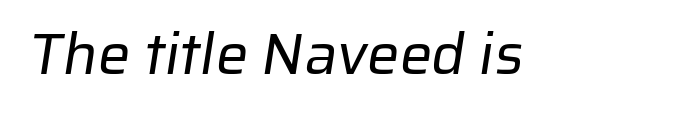
The image shows 58 px regular-weight sans-serif type; set normal letter spacing, not underlined; low stroke contrast and a medium x-height.
